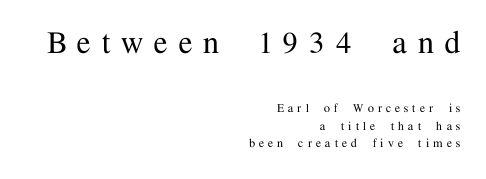
Q: Is the text italic (slanted)? A: No, it is upright.
Q: Is the typeface a serif or a sans-serif typeface? A: Serif.
Q: Is the text underlined? A: No.
Q: How is the paragraph aligned? A: Right-aligned.
Q: Is the spacing between letters normal or unusually wide? A: Unusually wide.
Q: Is the spacing between lines tight, normal or loose? A: Normal.
Q: Which block of text is set in a larger size, the first (top) or the second (bottom)? A: The first (top) one.
Q: Width (condensed, normal, or wide)? A: Normal.
Q: Stroke contrast? A: Medium.
Q: x-height? A: Medium.
Q: Monospaced? A: No.
